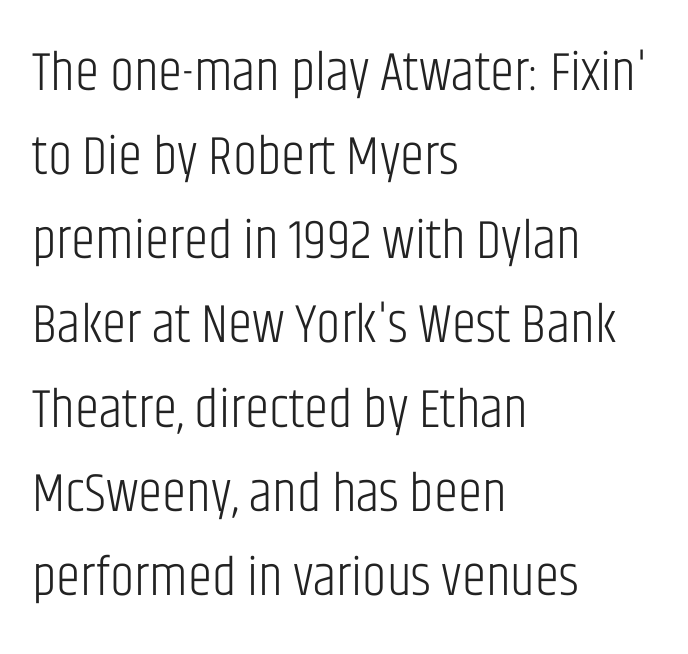
{"serif": "no", "italic": "no", "bold": "no", "weight": "light", "width": "condensed", "stroke_contrast": "low", "x_height": "large", "monospaced": "no", "underline": "no", "align": "left", "line_spacing": "normal", "line_spacing_ratio": 1.53, "letter_spacing": "normal", "letter_spacing_em": 0.0, "glyph_px": 55}
